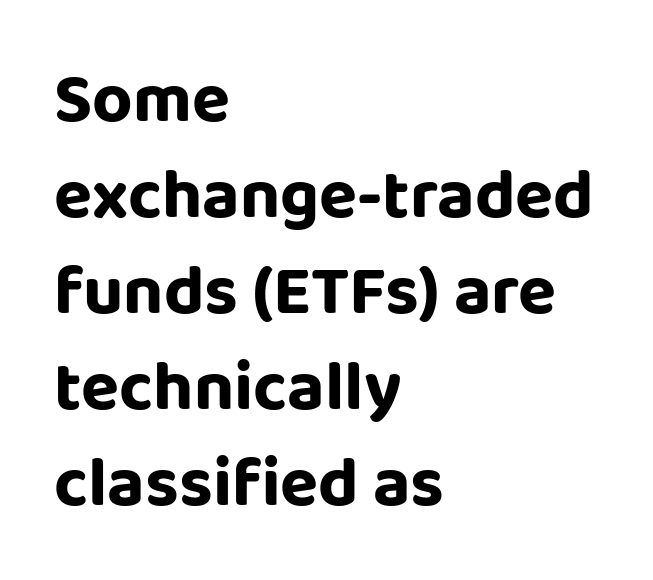
Regarding serifs, this sample does without them. Bare-footed words on every line. The space between consecutive lines is moderate. Horizontal alignment here is leftward, the default for most running prose. No extra tracking has been applied to these lines.
